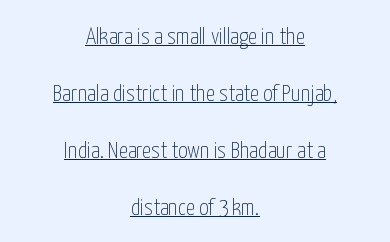
The gaps between neighbouring characters are ordinary and unremarkable. In terms of posture, this sample is upright. Caption: multi-line text, centered on the measure. Notice how a bar underscores the lettering throughout.
